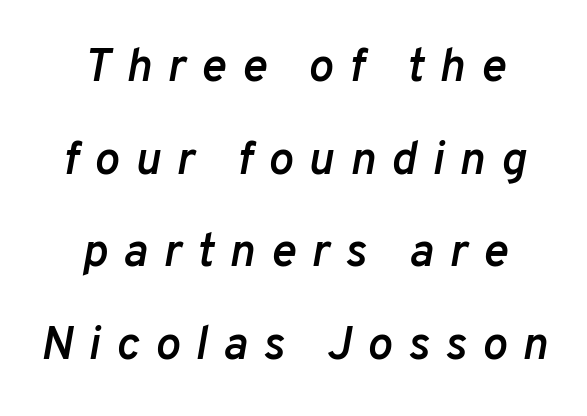
Q: Is the text bold? A: Semi-bold.
Q: Is the text italic (slanted)? A: Yes, it leans right by about 10 degrees.
Q: Is the text underlined? A: No.
Q: How is the paragraph aligned? A: Centered.
Q: Is the spacing between letters normal or unusually wide? A: Unusually wide.
Q: Is the spacing between lines tight, normal or loose? A: Loose.
Q: Width (condensed, normal, or wide)? A: Normal.
Q: Stroke contrast? A: Low.
Q: x-height? A: Medium.
Q: Monospaced? A: No.
